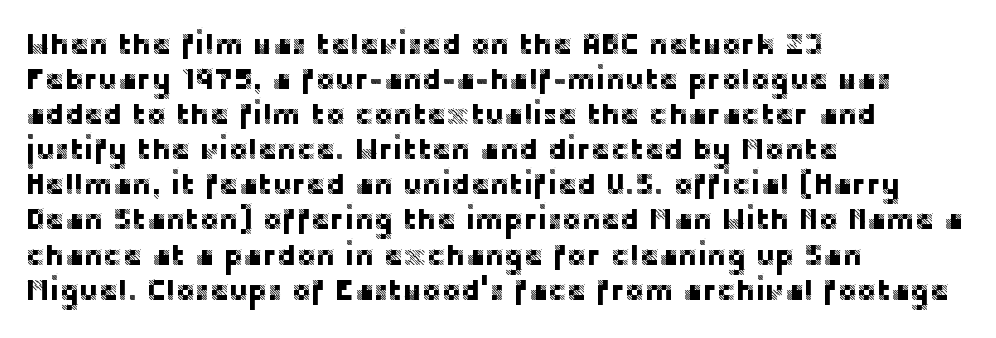
The image shows 29 px sans-serif type, upright; set left-aligned, line spacing 1.21x, normal letter spacing, not underlined; low stroke contrast and a large x-height.
